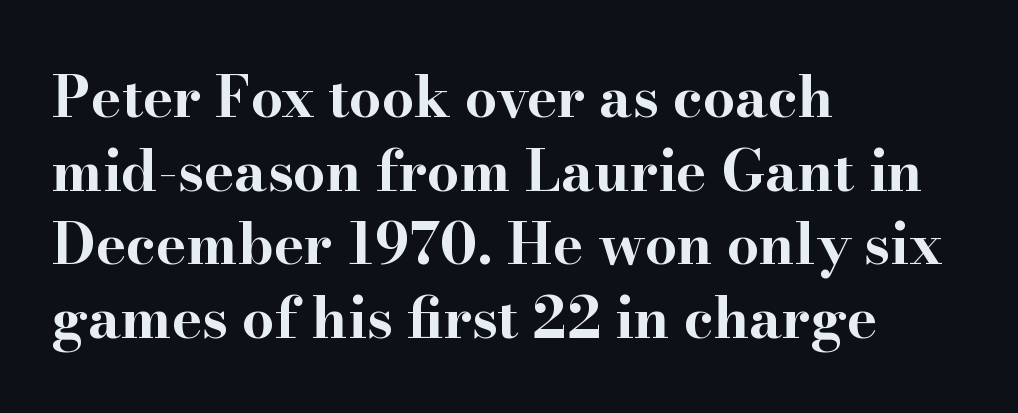
The image shows 57 px bold, wide serif type, upright; set left-aligned, normal line spacing (1.29x), normal letter spacing, not underlined; high stroke contrast and a small x-height.
